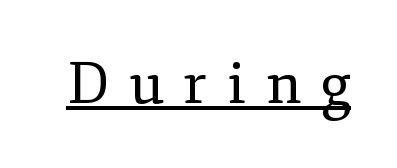
{"serif": "yes", "italic": "no", "bold": "no", "weight": "regular", "width": "normal", "stroke_contrast": "low", "x_height": "small", "monospaced": "no", "underline": "yes", "letter_spacing": "wide", "letter_spacing_em": 0.33, "glyph_px": 59}
